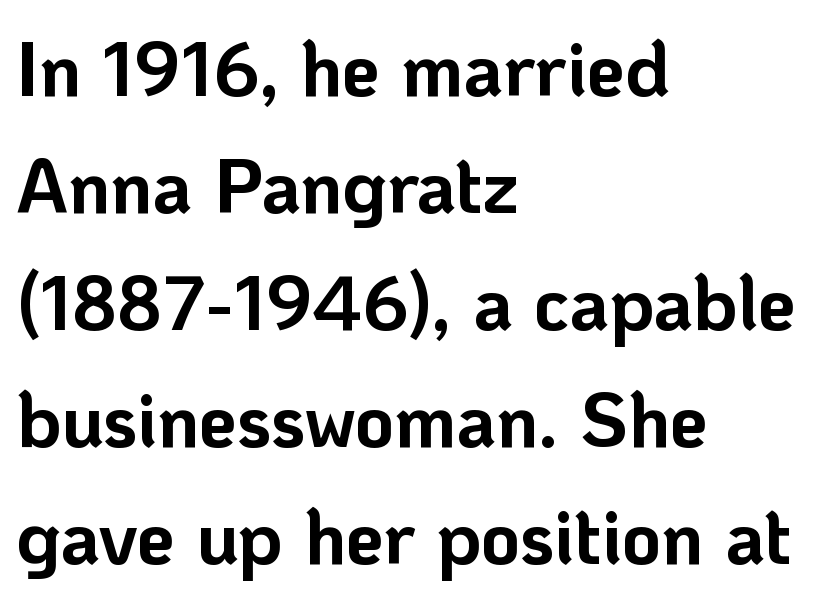
{"serif": "no", "italic": "no", "bold": "yes", "weight": "bold", "width": "normal", "stroke_contrast": "low", "x_height": "medium", "monospaced": "no", "underline": "no", "align": "left", "line_spacing": "normal", "line_spacing_ratio": 1.54, "letter_spacing": "normal", "letter_spacing_em": 0.0, "glyph_px": 76}
